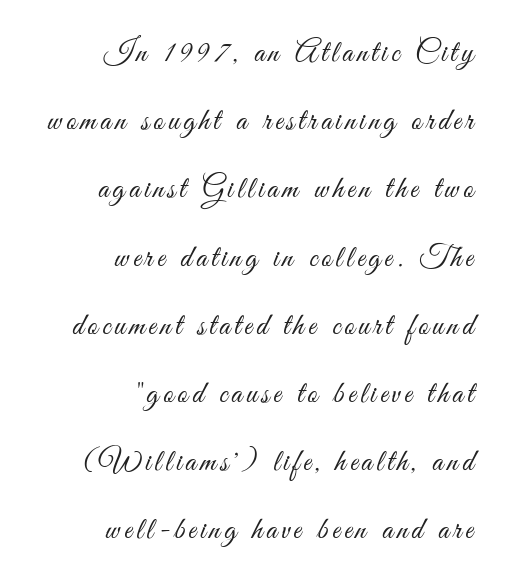
The image shows 31 px light, condensed sans-serif type; set right-aligned, loose line spacing (2.2x), not underlined; medium stroke contrast and a small x-height.
